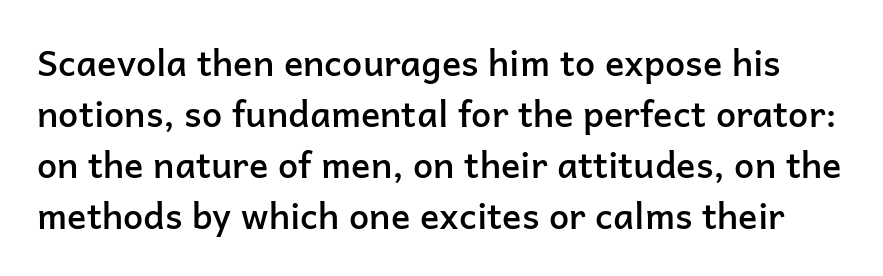
{"serif": "no", "italic": "no", "bold": "semi", "weight": "semibold", "width": "normal", "stroke_contrast": "low", "x_height": "medium", "monospaced": "no", "underline": "no", "line_spacing": "normal", "line_spacing_ratio": 1.42, "letter_spacing": "normal", "letter_spacing_em": 0.0, "glyph_px": 36}
